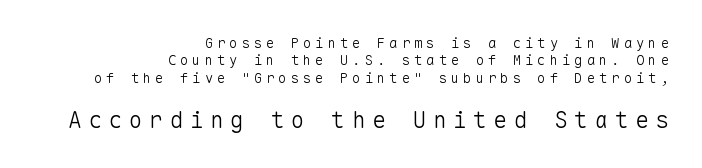
{"italic": "no", "bold": "no", "underline": "no", "align": "right", "line_spacing": "normal", "line_spacing_ratio": 1.25, "letter_spacing": "wide", "letter_spacing_em": 0.28, "larger_block": "second", "size_ratio": 1.64, "glyph_px": 23}
